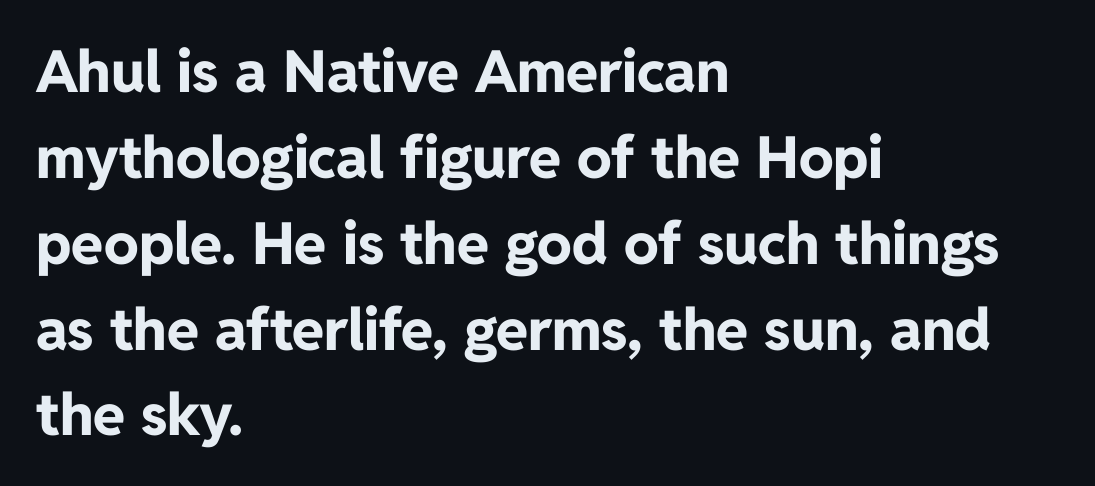
The image shows 58 px bold sans-serif type, upright; set left-aligned, normal line spacing (1.48x), normal letter spacing, not underlined; low stroke contrast and a medium x-height.
